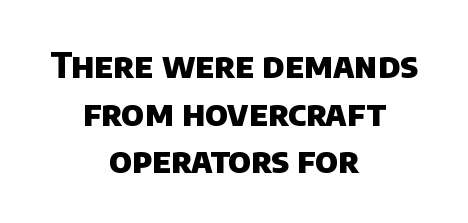
Varying glyph widths throughout — classic text-font behaviour. The characters look thick and weighty, a clear bold. Compared with typical paragraphs, the rows here are spaced about the same. Characters follow at the spacing the type designer built in.
